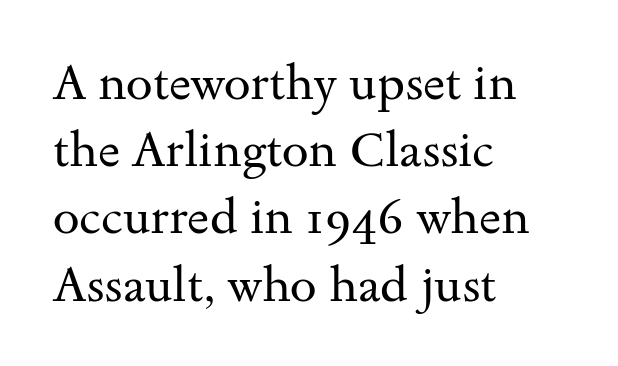
Q: Is the text bold? A: No.
Q: Is the text italic (slanted)? A: No, it is upright.
Q: Is the typeface a serif or a sans-serif typeface? A: Serif.
Q: Is the text underlined? A: No.
Q: How is the paragraph aligned? A: Left-aligned.
Q: Is the spacing between letters normal or unusually wide? A: Normal.
Q: Is the spacing between lines tight, normal or loose? A: Normal.
Q: Width (condensed, normal, or wide)? A: Wide.
Q: Stroke contrast? A: Medium.
Q: x-height? A: Small.
Q: Monospaced? A: No.
